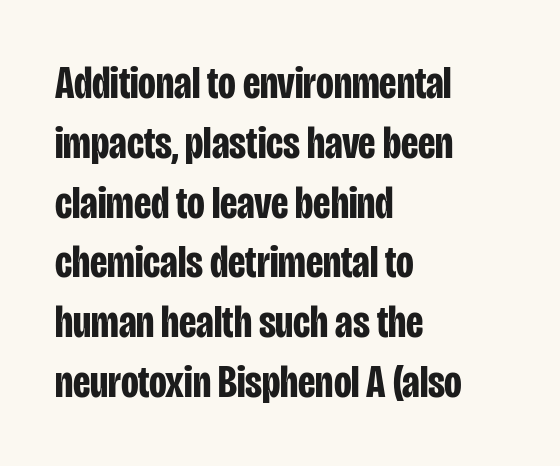
{"serif": "no", "italic": "no", "bold": "yes", "weight": "bold", "width": "condensed", "stroke_contrast": "low", "x_height": "large", "monospaced": "no", "underline": "no", "align": "left", "line_spacing": "normal", "line_spacing_ratio": 1.3, "letter_spacing": "normal", "letter_spacing_em": 0.0, "glyph_px": 46}
